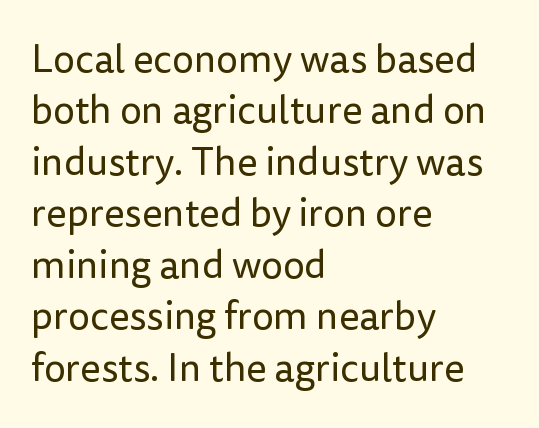
{"serif": "no", "italic": "no", "bold": "no", "weight": "regular", "width": "normal", "stroke_contrast": "low", "x_height": "medium", "monospaced": "no", "underline": "no", "align": "left", "line_spacing": "normal", "line_spacing_ratio": 1.32, "letter_spacing": "normal", "letter_spacing_em": 0.0, "glyph_px": 39}
